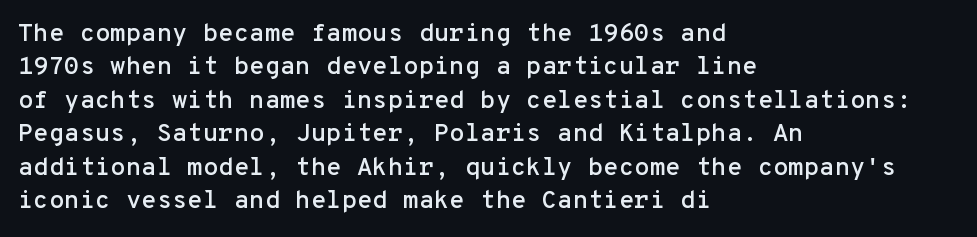
The image shows 25 px text type, upright; set left-aligned, normal line spacing (1.34x), normal letter spacing, not underlined.
